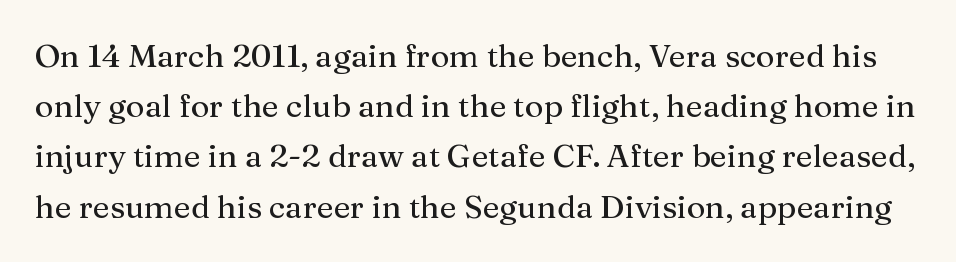
The image shows 32 px serif type, upright; set normal line spacing (1.57x), normal letter spacing, not underlined; medium stroke contrast and a medium x-height.
